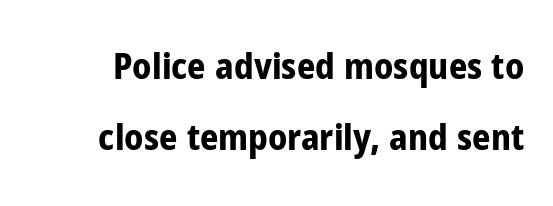
{"serif": "no", "italic": "no", "bold": "yes", "weight": "bold", "width": "condensed", "stroke_contrast": "low", "x_height": "medium", "monospaced": "no", "underline": "no", "line_spacing": "loose", "line_spacing_ratio": 1.96, "letter_spacing": "normal", "letter_spacing_em": 0.0, "glyph_px": 36}
